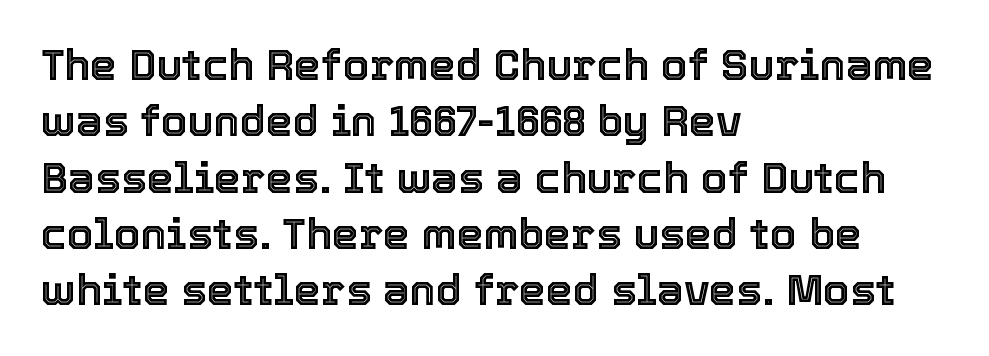
{"italic": "no", "width": "normal", "x_height": "medium", "monospaced": "no", "underline": "no", "align": "left", "line_spacing": "normal", "line_spacing_ratio": 1.31, "letter_spacing": "normal", "letter_spacing_em": 0.0, "glyph_px": 43}
